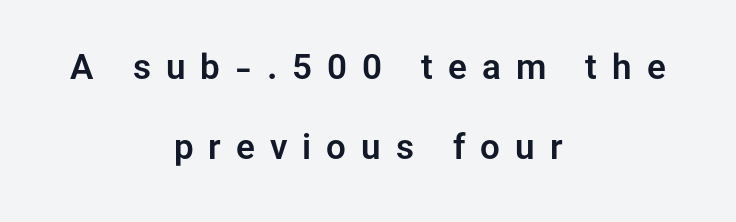
The image shows 35 px sans-serif type, upright; set centered, loose line spacing (2.3x), unusually wide letter spacing (+0.43 em), not underlined; low stroke contrast and a medium x-height.
